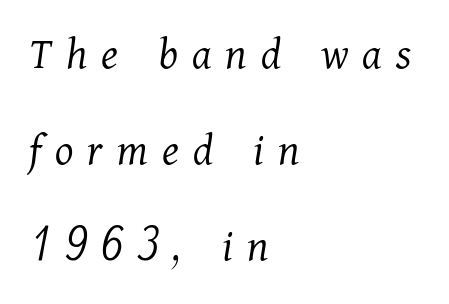
{"serif": "yes", "italic": "yes", "lean": "right", "slant_degrees": 11, "bold": "no", "weight": "light", "width": "normal", "stroke_contrast": "medium", "x_height": "medium", "monospaced": "no", "underline": "no", "align": "left", "line_spacing": "loose", "line_spacing_ratio": 2.04, "letter_spacing": "wide", "letter_spacing_em": 0.3, "glyph_px": 47}
